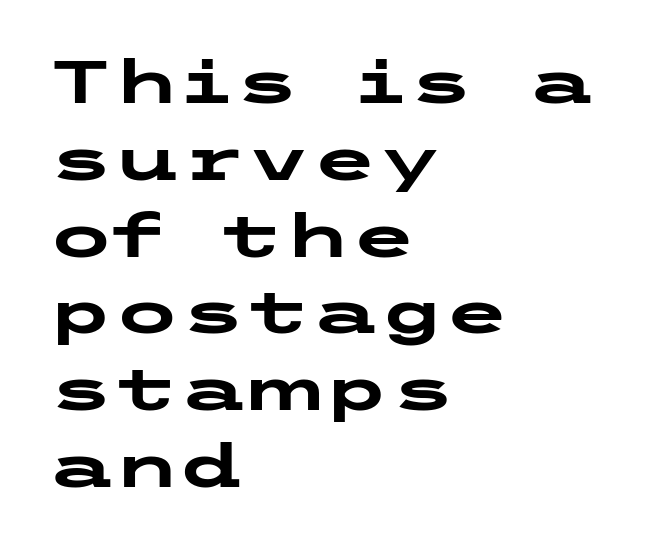
Q: Is the text bold? A: Yes.
Q: Is the text italic (slanted)? A: No, it is upright.
Q: Is the typeface a serif or a sans-serif typeface? A: Sans-serif.
Q: Is the text underlined? A: No.
Q: How is the paragraph aligned? A: Left-aligned.
Q: Is the spacing between letters normal or unusually wide? A: Normal.
Q: Is the spacing between lines tight, normal or loose? A: Normal.
Q: Width (condensed, normal, or wide)? A: Wide.
Q: Stroke contrast? A: Low.
Q: x-height? A: Medium.
